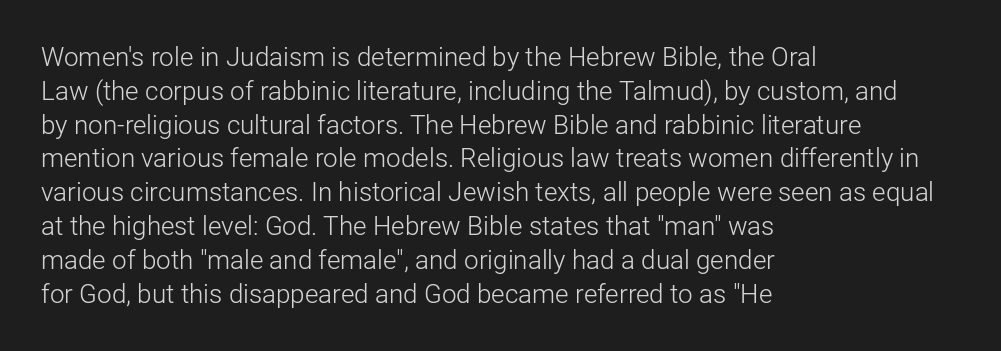
Descenders are the only things crossing below the line. Vertical strokes here are truly vertical. Compared with typical paragraphs, the rows here are spaced about the same. The setting favours the left margin, as ordinary paragraphs usually do.
